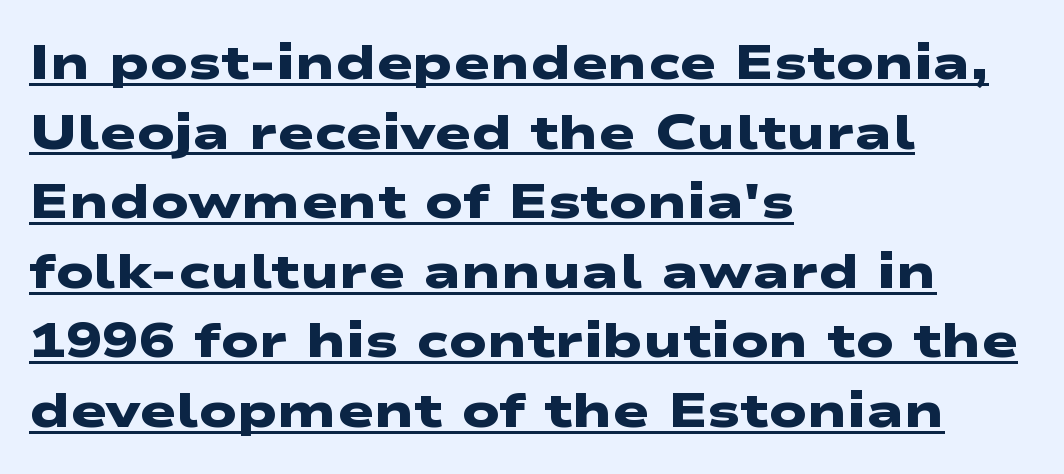
Q: Is the text bold? A: Yes.
Q: Is the typeface a serif or a sans-serif typeface? A: Sans-serif.
Q: Is the text underlined? A: Yes.
Q: How is the paragraph aligned? A: Left-aligned.
Q: Is the spacing between letters normal or unusually wide? A: Normal.
Q: Is the spacing between lines tight, normal or loose? A: Normal.
Q: Width (condensed, normal, or wide)? A: Wide.
Q: Stroke contrast? A: Low.
Q: x-height? A: Medium.
Q: Monospaced? A: No.
